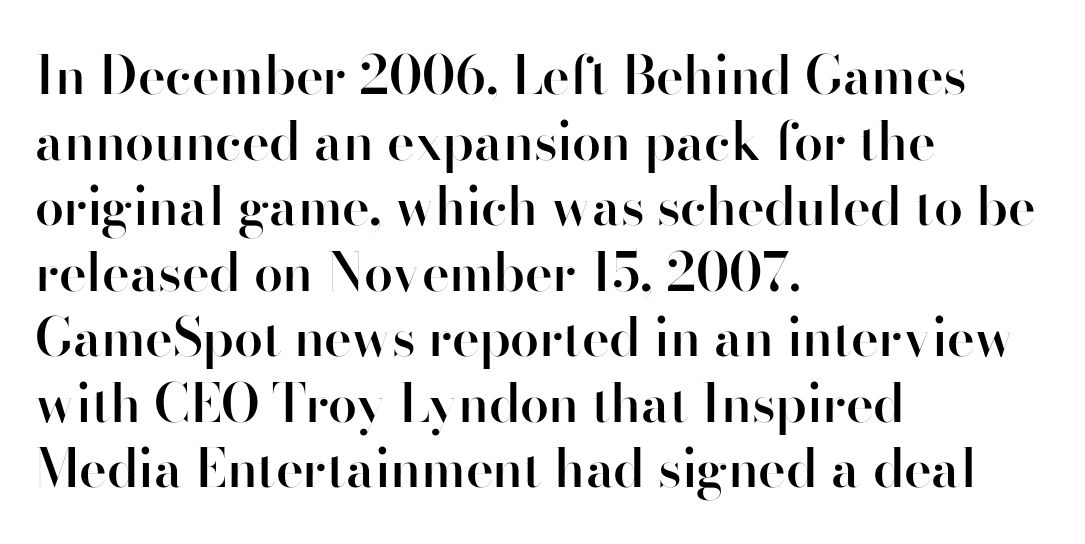
The image shows 52 px semibold sans-serif type, upright; set left-aligned, normal line spacing (1.26x), normal letter spacing, not underlined; high stroke contrast and a small x-height.
